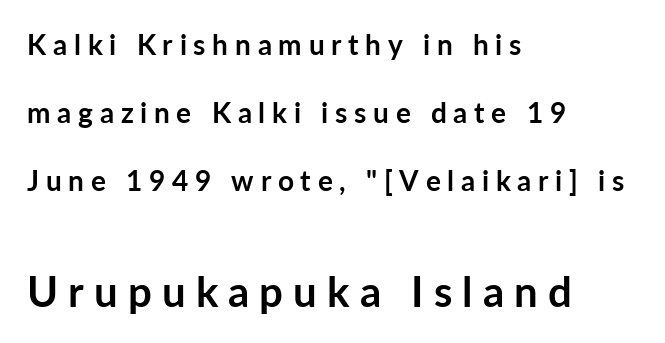
{"serif": "no", "italic": "no", "bold": "yes", "weight": "semibold", "width": "normal", "stroke_contrast": "low", "x_height": "medium", "monospaced": "no", "underline": "no", "align": "left", "line_spacing": "loose", "line_spacing_ratio": 2.43, "letter_spacing": "wide", "letter_spacing_em": 0.24, "larger_block": "second", "size_ratio": 1.5, "glyph_px": 42}
